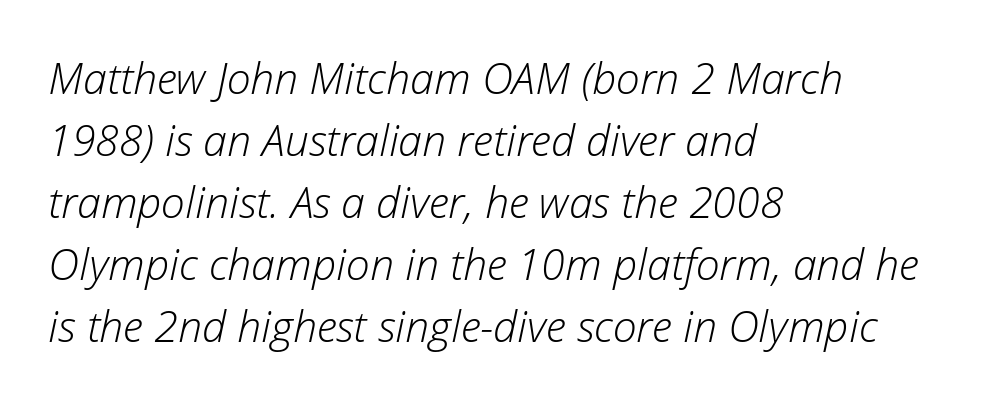
Q: Is the text bold? A: No.
Q: Is the text italic (slanted)? A: Yes, it leans right by about 12 degrees.
Q: Is the text underlined? A: No.
Q: How is the paragraph aligned? A: Left-aligned.
Q: Is the spacing between letters normal or unusually wide? A: Normal.
Q: Is the spacing between lines tight, normal or loose? A: Normal.
Q: Width (condensed, normal, or wide)? A: Normal.
Q: Stroke contrast? A: Low.
Q: x-height? A: Medium.
Q: Monospaced? A: No.
